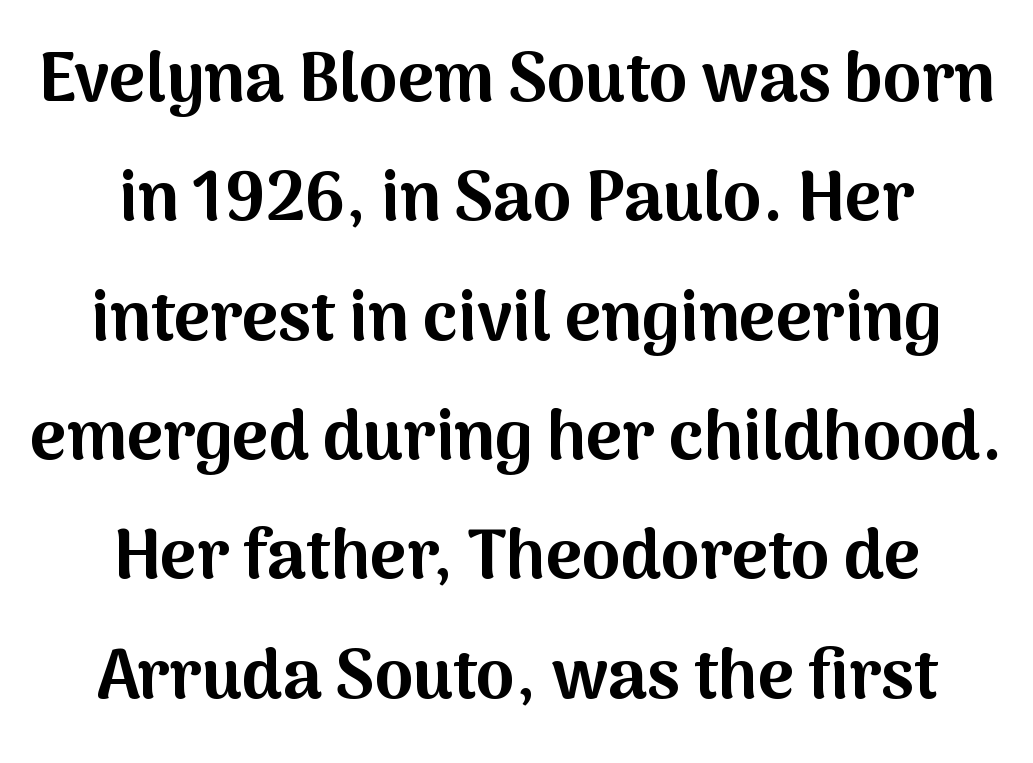
Q: Is the text bold? A: Yes.
Q: Is the text italic (slanted)? A: No, it is upright.
Q: Is the typeface a serif or a sans-serif typeface? A: Sans-serif.
Q: Is the text underlined? A: No.
Q: How is the paragraph aligned? A: Centered.
Q: Is the spacing between letters normal or unusually wide? A: Normal.
Q: Width (condensed, normal, or wide)? A: Normal.
Q: Stroke contrast? A: Medium.
Q: x-height? A: Medium.
Q: Monospaced? A: No.
